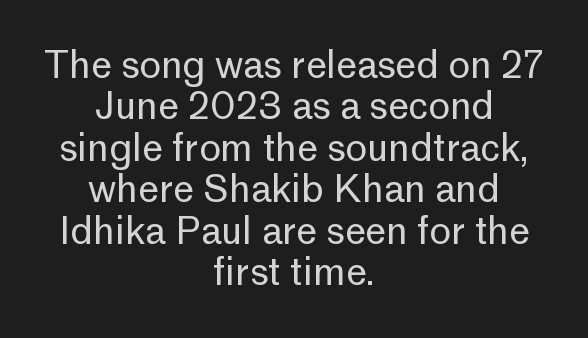
The image shows 37 px regular-weight sans-serif type, upright; set centered, tight line spacing (1.12x), normal letter spacing, not underlined; low stroke contrast and a medium x-height.
